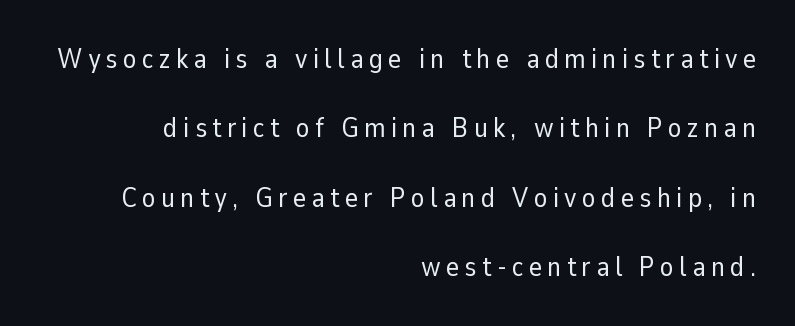
Here the designer chose a conventional face with non-uniform glyph widths. Casual observation: everything's shoved over to the right. Horizontal bands of white between lines are thick stripes. Regarding serifs, this sample does without them. Caption: face not bold, strokes unweighted.
